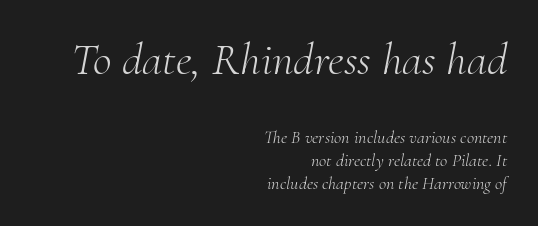
The passage shown leans; its letterforms are oblique. Line endings align vertically; line beginnings do not. Each row of text sits above clean, open space. Size hierarchy here favors the leading block over the trailing one. You could not count columns in this text — the font is proportionally spaced. Is the stroke heavy? The answer is a plain regular-or-lighter.
